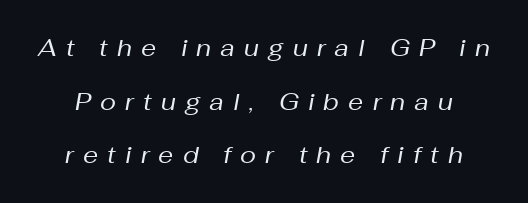
Q: Is the text bold? A: No.
Q: Is the text italic (slanted)? A: Yes, it leans right by about 10 degrees.
Q: Is the text underlined? A: No.
Q: Is the spacing between letters normal or unusually wide? A: Unusually wide.
Q: Is the spacing between lines tight, normal or loose? A: Loose.
